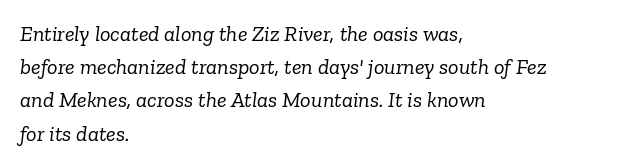
Q: Is the text bold? A: No.
Q: Is the text italic (slanted)? A: Yes, it leans right by about 6 degrees.
Q: Is the text underlined? A: No.
Q: How is the paragraph aligned? A: Left-aligned.
Q: Is the spacing between letters normal or unusually wide? A: Normal.
Q: Is the spacing between lines tight, normal or loose? A: Normal.
